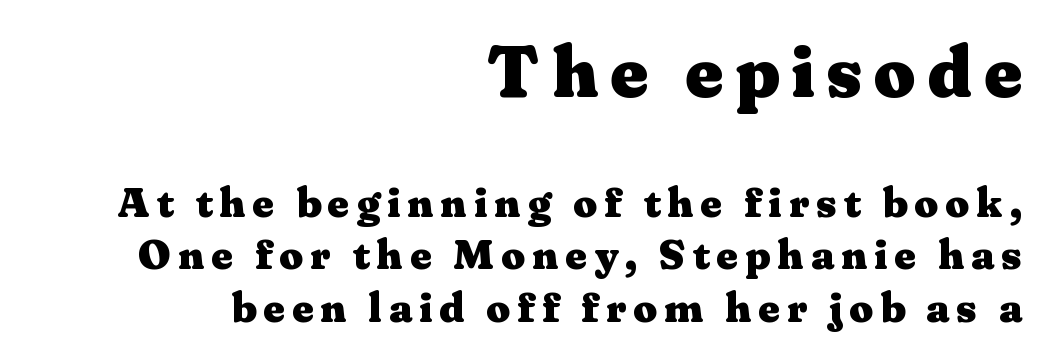
Q: Is the text bold? A: Yes.
Q: Is the text italic (slanted)? A: No, it is upright.
Q: Is the typeface a serif or a sans-serif typeface? A: Serif.
Q: Is the text underlined? A: No.
Q: How is the paragraph aligned? A: Right-aligned.
Q: Is the spacing between lines tight, normal or loose? A: Normal.
Q: Which block of text is set in a larger size, the first (top) or the second (bottom)? A: The first (top) one.
Q: Width (condensed, normal, or wide)? A: Wide.
Q: Stroke contrast? A: Medium.
Q: x-height? A: Medium.
Q: Monospaced? A: No.
